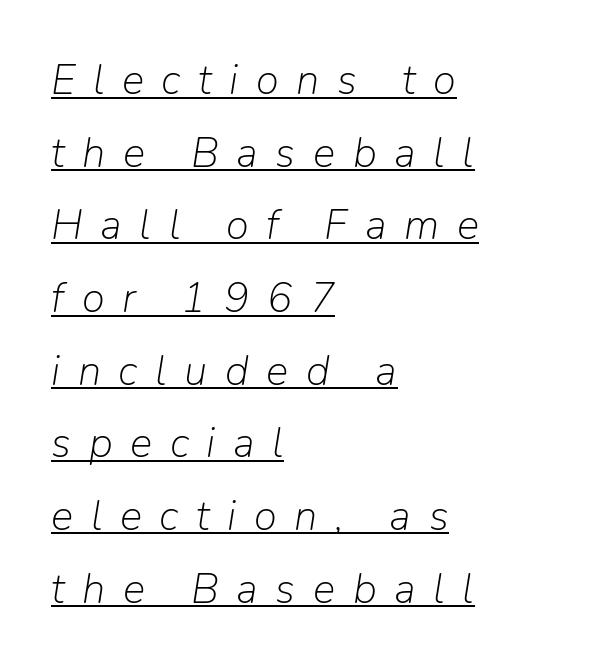
Short and long lines alike share a common starting point at left. The letters advance in unequal steps, a hallmark of proportional type. The tracking reads as deliberately expanded to a designer's eye. Designer's note — italics engaged. Is this a heavy cut? Hardly; it is regular or lighter.
